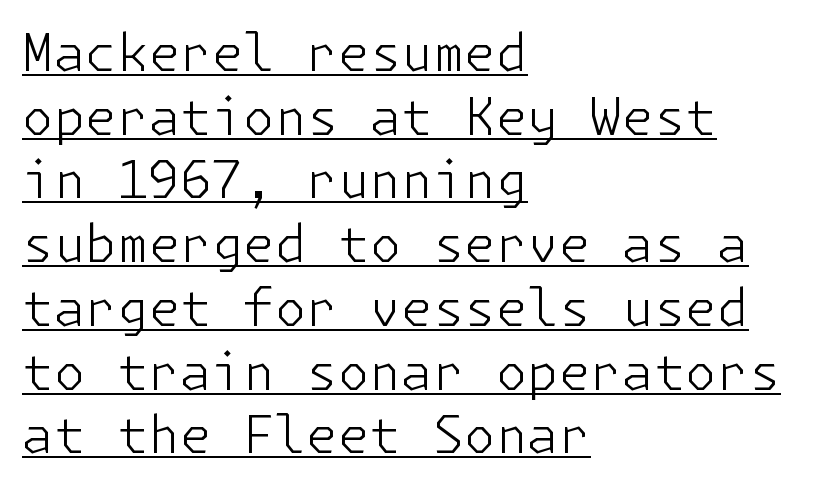
Q: Is the text bold? A: No.
Q: Is the text italic (slanted)? A: No, it is upright.
Q: Is the typeface a serif or a sans-serif typeface? A: Sans-serif.
Q: Is the text underlined? A: Yes.
Q: How is the paragraph aligned? A: Left-aligned.
Q: Is the spacing between letters normal or unusually wide? A: Normal.
Q: Is the spacing between lines tight, normal or loose? A: Normal.
Q: Width (condensed, normal, or wide)? A: Normal.
Q: Stroke contrast? A: Low.
Q: x-height? A: Medium.
